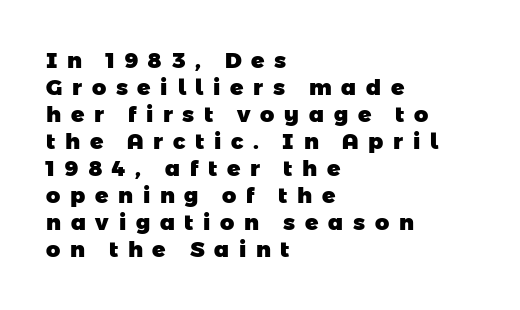
{"bold": "yes", "underline": "no", "align": "left", "line_spacing_ratio": 1.23, "letter_spacing": "wide", "letter_spacing_em": 0.44, "glyph_px": 22}
